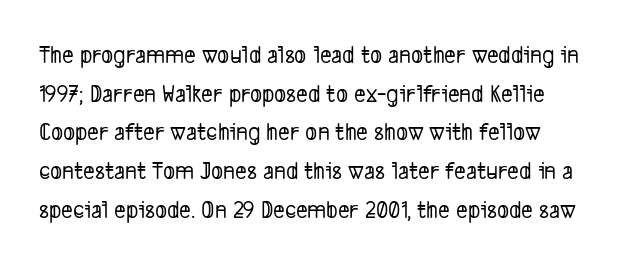
Q: Is the text underlined? A: No.
Q: Is the spacing between letters normal or unusually wide? A: Normal.
Q: Is the spacing between lines tight, normal or loose? A: Normal.
